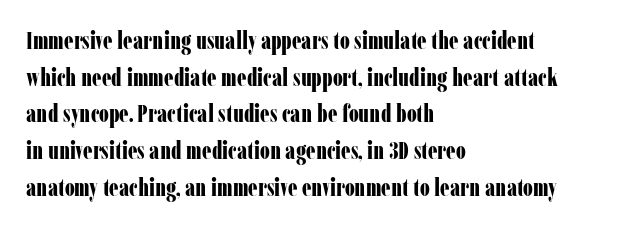
Q: Is the text bold? A: Yes.
Q: Is the text italic (slanted)? A: No, it is upright.
Q: Is the text underlined? A: No.
Q: How is the paragraph aligned? A: Left-aligned.
Q: Is the spacing between letters normal or unusually wide? A: Normal.
Q: Is the spacing between lines tight, normal or loose? A: Normal.
